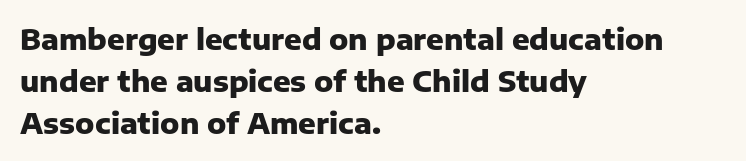
{"serif": "no", "italic": "no", "bold": "yes", "weight": "heavy", "width": "normal", "stroke_contrast": "low", "x_height": "medium", "monospaced": "no", "underline": "no", "align": "left", "line_spacing": "normal", "line_spacing_ratio": 1.44, "letter_spacing": "normal", "letter_spacing_em": 0.0, "glyph_px": 29}
